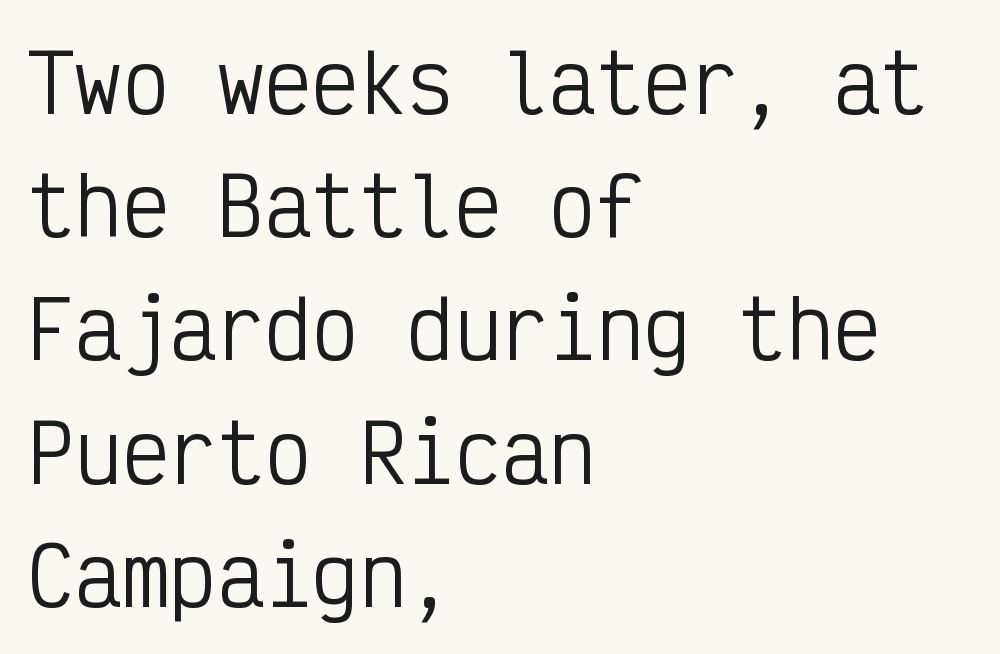
Line beginnings align vertically; line endings do not. Interline gaps are of average width in this sample. Posture: vertical. Heft: none added — not bold. Letters rest on an invisible, unmarked baseline. Letter spacing: default.
